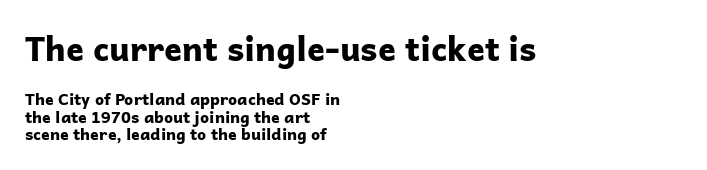
{"serif": "no", "italic": "no", "bold": "yes", "weight": "bold", "width": "normal", "stroke_contrast": "low", "x_height": "medium", "monospaced": "no", "underline": "no", "align": "left", "line_spacing": "tight", "line_spacing_ratio": 1.09, "letter_spacing": "normal", "letter_spacing_em": 0.0, "larger_block": "first", "size_ratio": 2.06, "glyph_px": 33}
